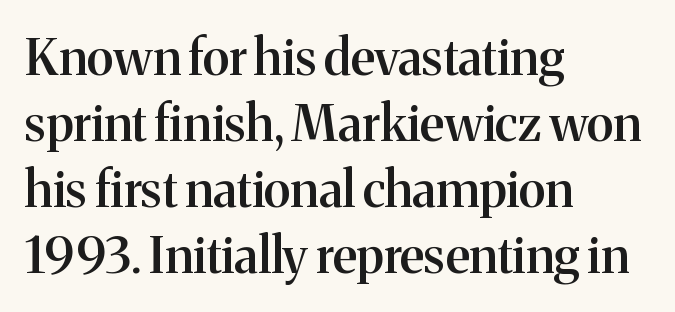
Q: Is the text bold? A: Semi-bold.
Q: Is the text italic (slanted)? A: No, it is upright.
Q: Is the typeface a serif or a sans-serif typeface? A: Serif.
Q: Is the text underlined? A: No.
Q: How is the paragraph aligned? A: Left-aligned.
Q: Is the spacing between letters normal or unusually wide? A: Normal.
Q: Is the spacing between lines tight, normal or loose? A: Normal.
Q: Width (condensed, normal, or wide)? A: Normal.
Q: Stroke contrast? A: Medium.
Q: x-height? A: Medium.
Q: Monospaced? A: No.
